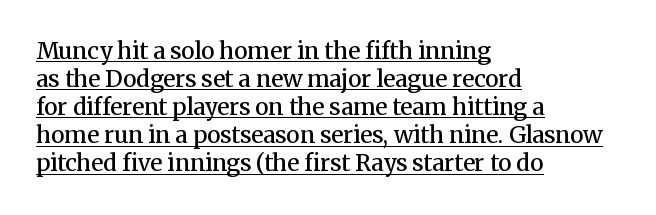
The image shows 23 px text type, upright; set left-aligned, line spacing 1.22x, normal letter spacing, underlined.
